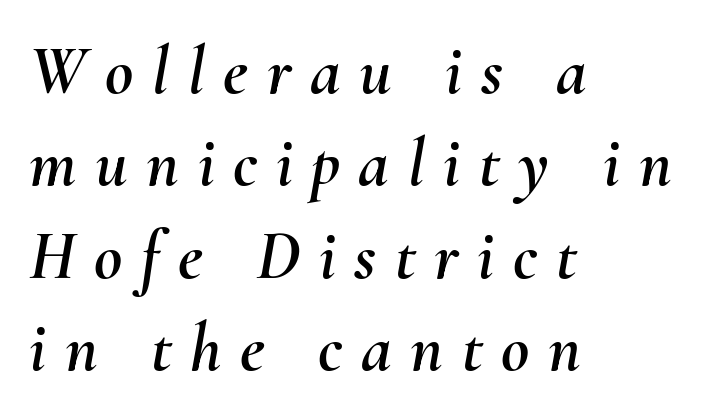
{"italic": "yes", "lean": "right", "slant_degrees": 10, "width": "normal", "stroke_contrast": "medium", "x_height": "small", "monospaced": "no", "underline": "no", "align": "left", "line_spacing": "normal", "line_spacing_ratio": 1.34, "letter_spacing": "wide", "letter_spacing_em": 0.27, "glyph_px": 69}
